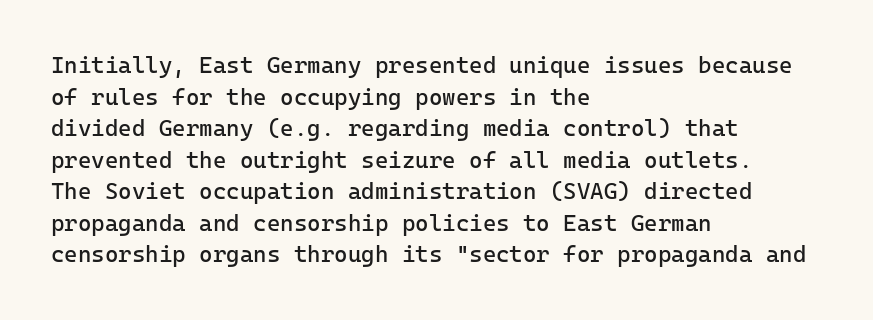
The strokes are not fattened; the text isn't bold. Beneath every word, the page is bare. Every row of glyphs begins at an identical x-position on the left. In terms of posture, this sample is upright.
